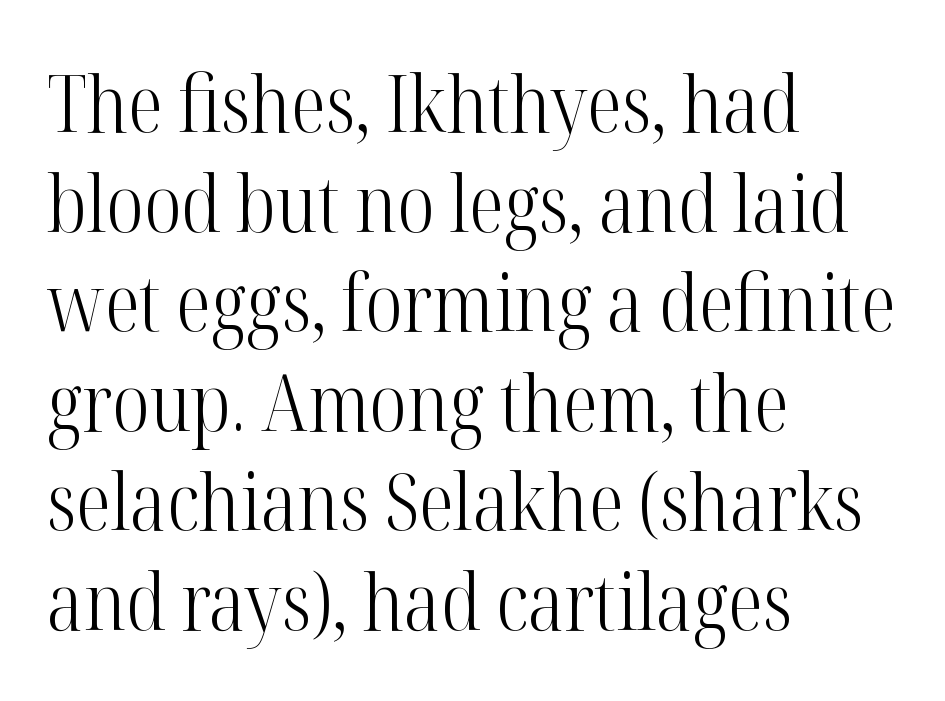
{"serif": "yes", "italic": "no", "bold": "no", "weight": "light", "width": "condensed", "stroke_contrast": "high", "x_height": "medium", "monospaced": "no", "underline": "no", "align": "left", "line_spacing": "normal", "line_spacing_ratio": 1.26, "letter_spacing": "normal", "letter_spacing_em": 0.0, "glyph_px": 79}
